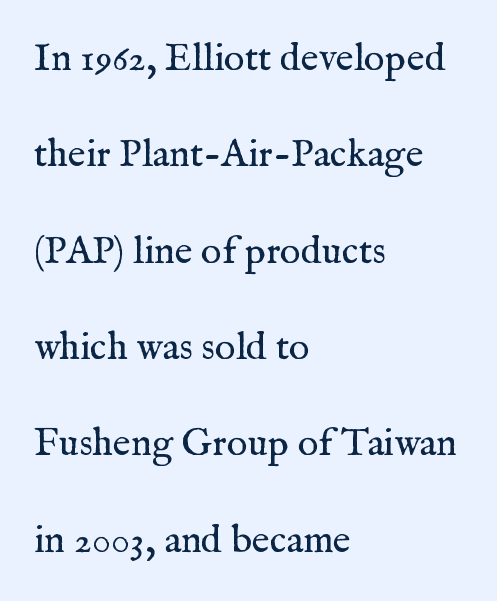
The line-height multiplier appears high, well above default. Which margin do the lines hug? The left one — the right edge is uneven. The tracking reads as untouched default to a designer's eye. Tall strokes in this sample are plumb rather than angled. You could not count columns in this text — the font is proportionally spaced.
